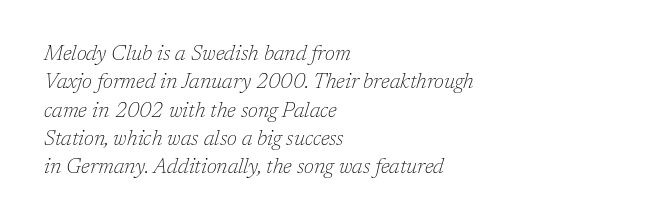
Q: Is the text bold? A: No.
Q: Is the text italic (slanted)? A: Yes, it leans right by about 17 degrees.
Q: Is the text underlined? A: No.
Q: How is the paragraph aligned? A: Left-aligned.
Q: Is the spacing between letters normal or unusually wide? A: Normal.
Q: Is the spacing between lines tight, normal or loose? A: Normal.
